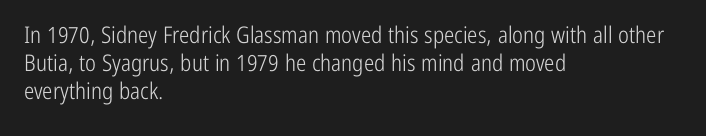
The image shows 23 px text type, upright; set left-aligned, line spacing 1.21x, normal letter spacing, not underlined.
